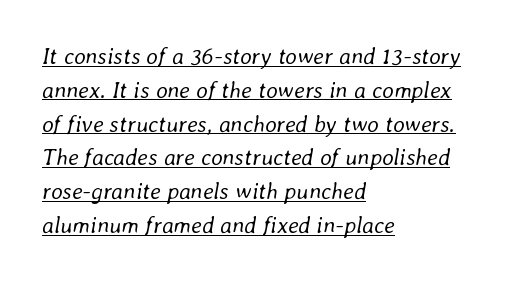
Each new line begins a customary step beneath the previous one. You could call the tracking neutral — neither tight nor loose. The font's italic variant was chosen for this text. The rendering anchors every line to the left-hand side. The passage shown is underscored from start to finish. Unbolded letterforms with no extra heft.
